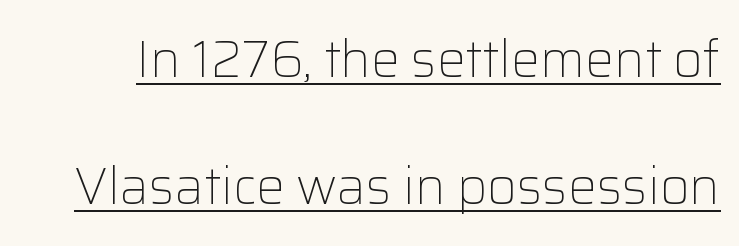
Q: Is the text bold? A: No.
Q: Is the text italic (slanted)? A: No, it is upright.
Q: Is the typeface a serif or a sans-serif typeface? A: Sans-serif.
Q: Is the text underlined? A: Yes.
Q: Is the spacing between letters normal or unusually wide? A: Normal.
Q: Is the spacing between lines tight, normal or loose? A: Loose.
Q: Width (condensed, normal, or wide)? A: Normal.
Q: Stroke contrast? A: Low.
Q: x-height? A: Medium.
Q: Monospaced? A: No.
